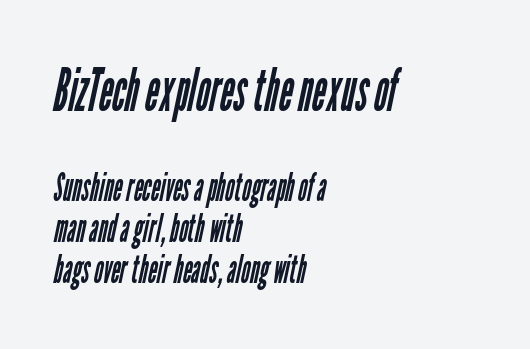
The image shows 59 px regular-weight, condensed sans-serif type; set left-aligned, tight line spacing (1.05x), normal letter spacing, not underlined; the first (top) block is 1.51x larger; low stroke contrast and a medium x-height.
